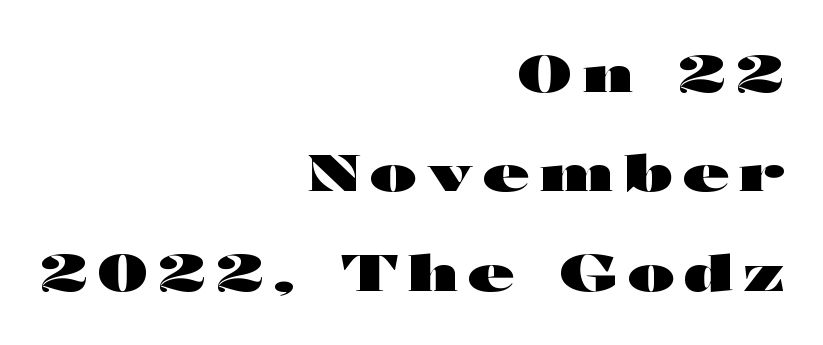
{"italic": "no", "bold": "yes", "weight": "heavy", "width": "wide", "stroke_contrast": "high", "x_height": "medium", "monospaced": "no", "underline": "no", "align": "right", "line_spacing": "loose", "line_spacing_ratio": 1.99, "letter_spacing": "wide", "letter_spacing_em": 0.21, "glyph_px": 50}
